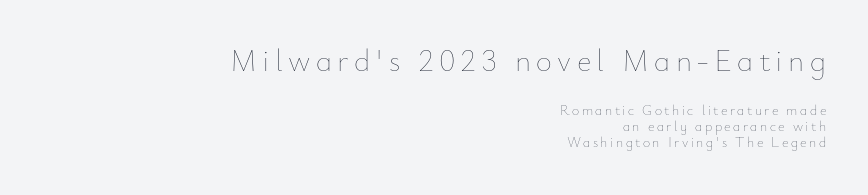
Q: Is the text bold? A: No.
Q: Is the text italic (slanted)? A: No, it is upright.
Q: Is the text underlined? A: No.
Q: How is the paragraph aligned? A: Right-aligned.
Q: Is the spacing between lines tight, normal or loose? A: Tight.
Q: Which block of text is set in a larger size, the first (top) or the second (bottom)? A: The first (top) one.
Q: Width (condensed, normal, or wide)? A: Normal.
Q: Stroke contrast? A: Low.
Q: x-height? A: Small.
Q: Monospaced? A: No.
